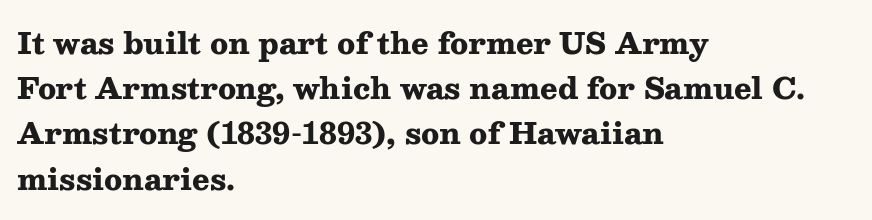
This is the regular roman posture of the typeface. Line spacing here is normal. These lines are rendered in a variable-pitch font. Does the copy run flush right? No — it runs flush left. In terms of letterspacing, this is plain default setting. Rule under the text: the space is simply empty.
